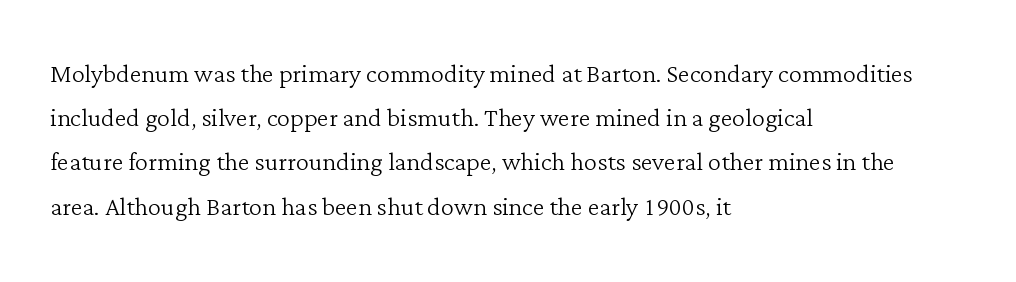
Q: Is the text bold? A: No.
Q: Is the text italic (slanted)? A: No, it is upright.
Q: Is the typeface a serif or a sans-serif typeface? A: Serif.
Q: Is the text underlined? A: No.
Q: How is the paragraph aligned? A: Left-aligned.
Q: Is the spacing between letters normal or unusually wide? A: Normal.
Q: Is the spacing between lines tight, normal or loose? A: Normal.
Q: Width (condensed, normal, or wide)? A: Normal.
Q: Stroke contrast? A: Low.
Q: x-height? A: Medium.
Q: Monospaced? A: No.
